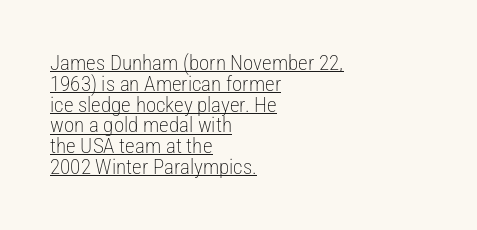
{"italic": "no", "bold": "no", "underline": "yes", "align": "left", "line_spacing": "tight", "line_spacing_ratio": 0.99, "letter_spacing": "normal", "letter_spacing_em": 0.0, "glyph_px": 21}
